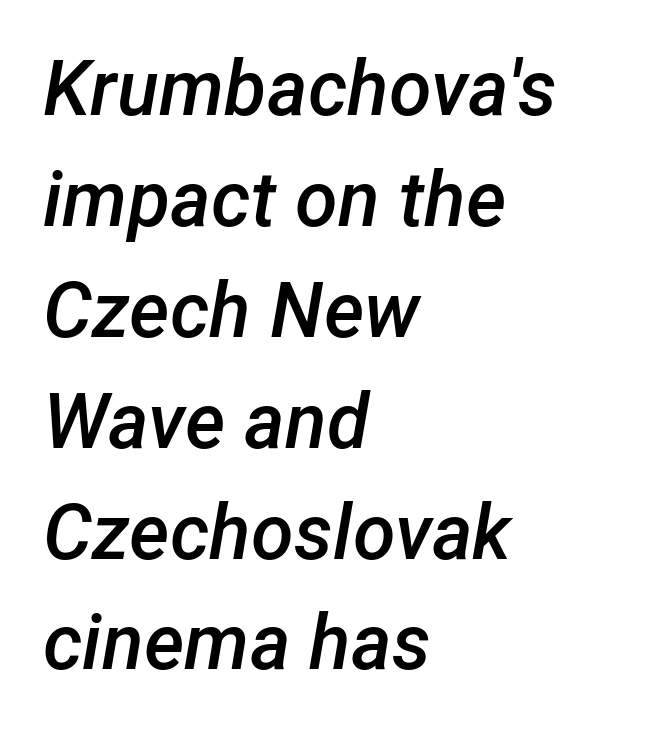
The space beneath each line is pristine and unruled. The rendering uses natural spacing where letterforms have individual widths. The passage is arranged the way most books set body copy — flush left. Is the letter spacing exaggerated? No — it looks like the ordinary default. The face used here has a pronounced slope to its letters. Notice how descenders clear the ascenders below comfortably — that's standard leading.
